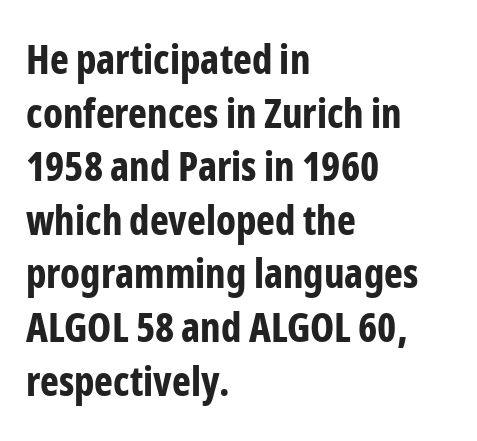
These lines are set flush left with a ragged right edge. Quick note: interline space is typical. There is no visible air inserted between adjacent glyphs. The rendering uses a bold face; every stroke is thick and dark. Descenders hang freely into open space. The designer went with a sans here, leaving each stem footless.
